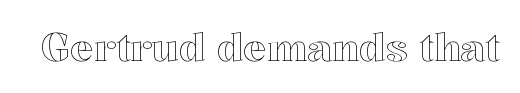
{"italic": "no", "width": "normal", "x_height": "medium", "monospaced": "no", "underline": "no", "letter_spacing": "normal", "letter_spacing_em": 0.0, "glyph_px": 39}
